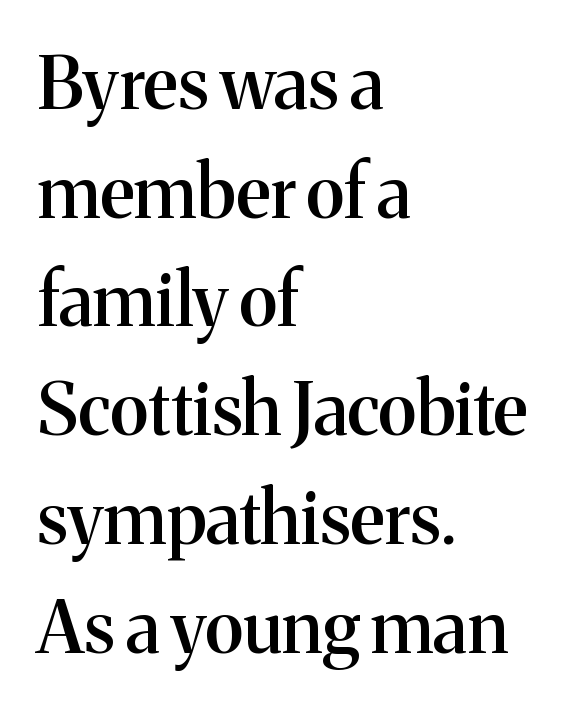
The image shows 72 px semibold serif type, upright; set left-aligned, normal line spacing (1.51x), normal letter spacing, not underlined; medium stroke contrast and a medium x-height.
